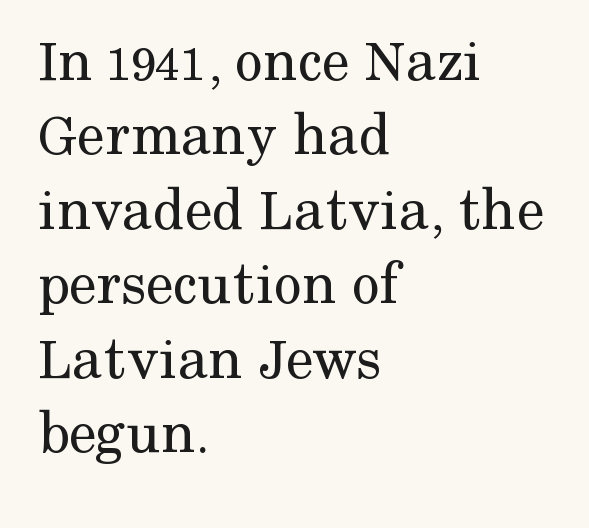
{"serif": "yes", "italic": "no", "bold": "no", "weight": "regular", "width": "normal", "stroke_contrast": "medium", "x_height": "medium", "monospaced": "no", "underline": "no", "align": "left", "line_spacing_ratio": 1.2, "letter_spacing": "normal", "letter_spacing_em": 0.0, "glyph_px": 62}
